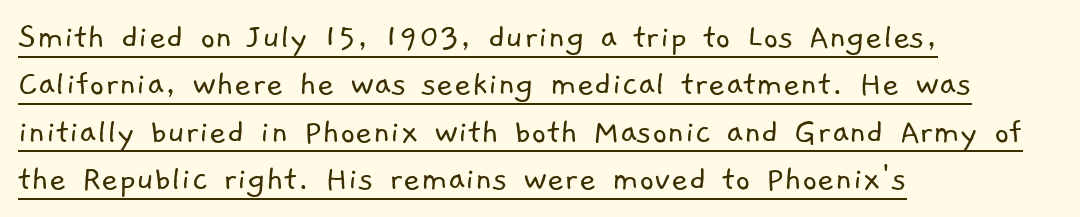
The image shows 37 px light sans-serif type; set left-aligned, normal line spacing (1.28x), normal letter spacing, underlined; low stroke contrast and a medium x-height.
